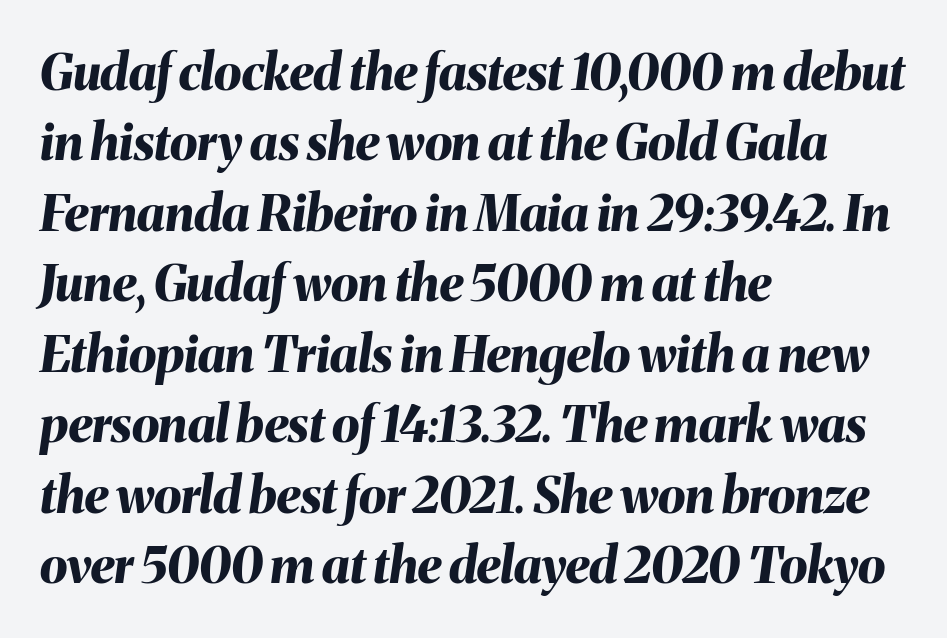
Q: Is the text bold? A: Yes.
Q: Is the text italic (slanted)? A: Yes, it leans right by about 8 degrees.
Q: Is the text underlined? A: No.
Q: How is the paragraph aligned? A: Left-aligned.
Q: Is the spacing between letters normal or unusually wide? A: Normal.
Q: Is the spacing between lines tight, normal or loose? A: Normal.
Q: Width (condensed, normal, or wide)? A: Normal.
Q: Stroke contrast? A: Medium.
Q: x-height? A: Medium.
Q: Monospaced? A: No.
